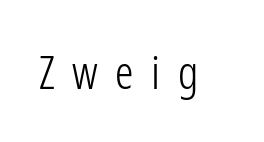
The image shows 46 px light, condensed sans-serif type, upright; set unusually wide letter spacing (+0.38 em), not underlined; low stroke contrast and a medium x-height.
